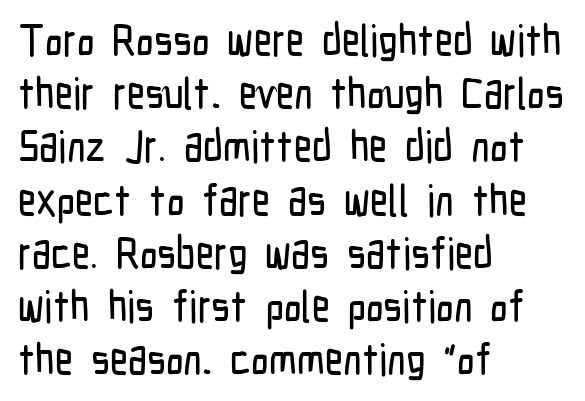
{"serif": "no", "italic": "no", "width": "condensed", "stroke_contrast": "low", "x_height": "medium", "monospaced": "no", "underline": "no", "align": "left", "line_spacing_ratio": 1.21, "letter_spacing": "normal", "letter_spacing_em": 0.0, "glyph_px": 44}
